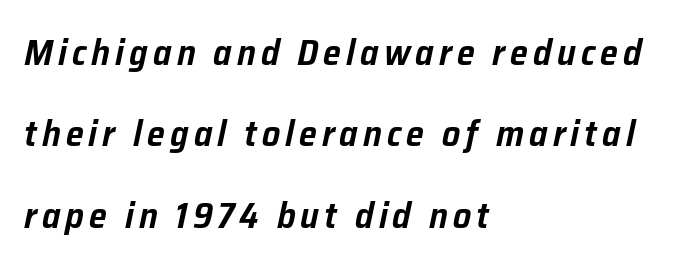
Italic: yes, the glyphs are oblique. You could not count columns in this text — the font is proportionally spaced. Is there much room between lines? Yes — plenty of vertical air separates them. The typesetter chose a ragged-right arrangement here. Letters rest on an invisible, unmarked baseline.
